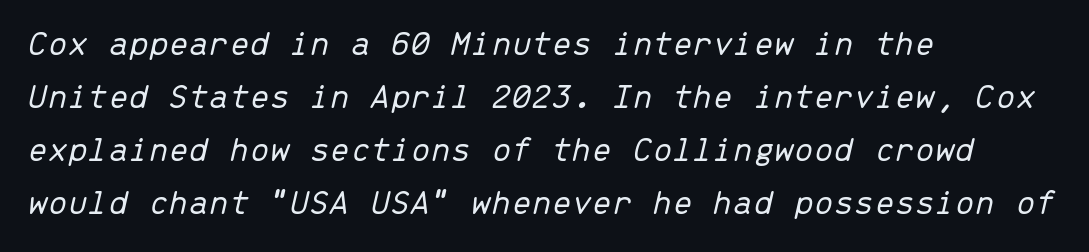
{"italic": "yes", "lean": "right", "slant_degrees": 13, "bold": "no", "weight": "light", "width": "normal", "stroke_contrast": "low", "x_height": "medium", "monospaced": "yes", "underline": "no", "align": "left", "line_spacing": "normal", "line_spacing_ratio": 1.47, "letter_spacing": "normal", "letter_spacing_em": 0.0, "glyph_px": 36}
